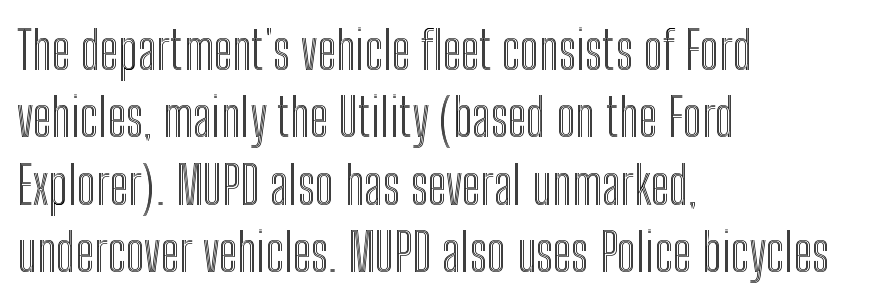
Q: Is the text italic (slanted)? A: No, it is upright.
Q: Is the text underlined? A: No.
Q: How is the paragraph aligned? A: Left-aligned.
Q: Is the spacing between letters normal or unusually wide? A: Normal.
Q: Is the spacing between lines tight, normal or loose? A: Normal.
Q: Width (condensed, normal, or wide)? A: Condensed.
Q: x-height? A: Medium.
Q: Monospaced? A: No.
